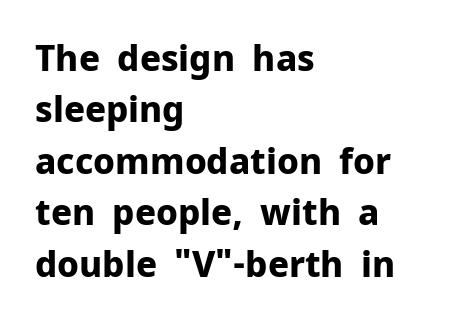
Q: Is the text bold? A: Yes.
Q: Is the text italic (slanted)? A: No, it is upright.
Q: Is the typeface a serif or a sans-serif typeface? A: Sans-serif.
Q: Is the text underlined? A: No.
Q: How is the paragraph aligned? A: Left-aligned.
Q: Is the spacing between letters normal or unusually wide? A: Normal.
Q: Is the spacing between lines tight, normal or loose? A: Normal.
Q: Width (condensed, normal, or wide)? A: Normal.
Q: Stroke contrast? A: Low.
Q: x-height? A: Medium.
Q: Monospaced? A: No.
